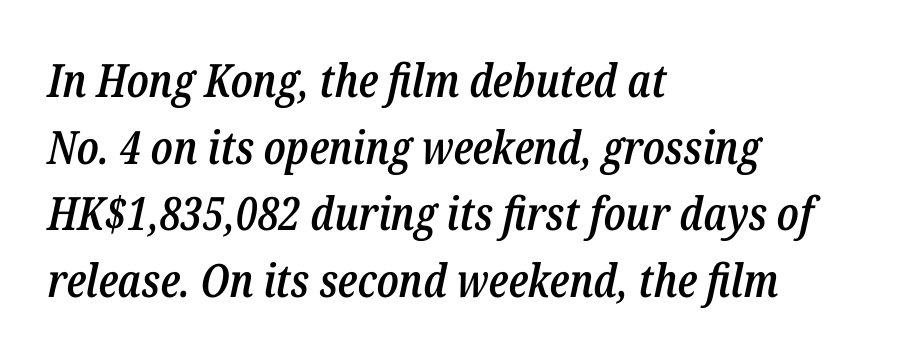
Q: Is the text bold? A: Semi-bold.
Q: Is the text italic (slanted)? A: Yes, it leans right by about 12 degrees.
Q: Is the text underlined? A: No.
Q: How is the paragraph aligned? A: Left-aligned.
Q: Is the spacing between letters normal or unusually wide? A: Normal.
Q: Is the spacing between lines tight, normal or loose? A: Normal.
Q: Width (condensed, normal, or wide)? A: Condensed.
Q: Stroke contrast? A: Low.
Q: x-height? A: Medium.
Q: Monospaced? A: No.
